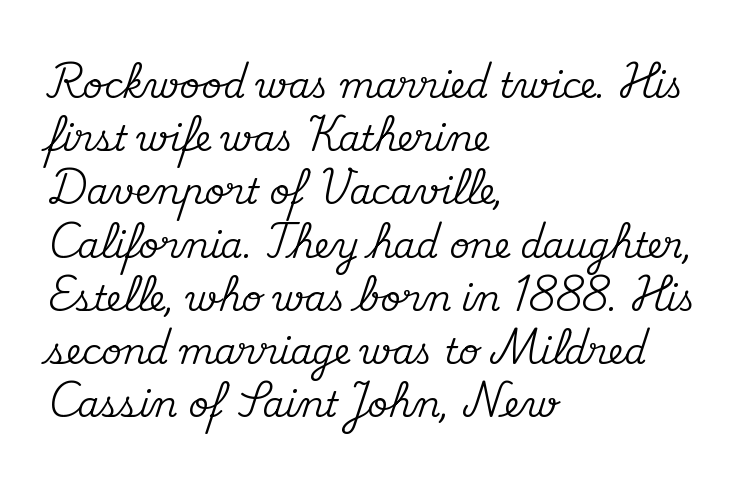
{"serif": "yes", "width": "normal", "stroke_contrast": "medium", "x_height": "small", "monospaced": "no", "underline": "no", "align": "left", "line_spacing": "normal", "line_spacing_ratio": 1.52, "letter_spacing": "normal", "letter_spacing_em": 0.0, "glyph_px": 35}
